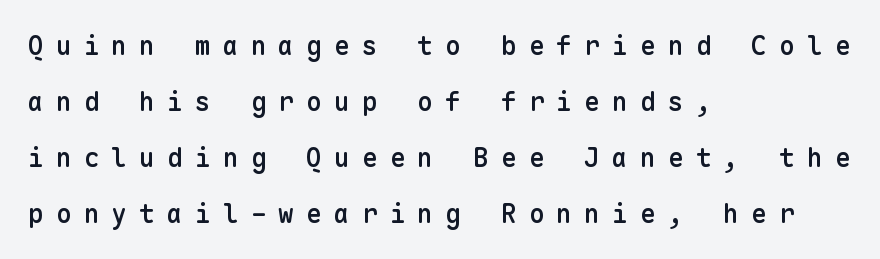
Q: Is the text bold? A: Semi-bold.
Q: Is the text italic (slanted)? A: No, it is upright.
Q: Is the text underlined? A: No.
Q: How is the paragraph aligned? A: Left-aligned.
Q: Is the spacing between letters normal or unusually wide? A: Unusually wide.
Q: Is the spacing between lines tight, normal or loose? A: Loose.
